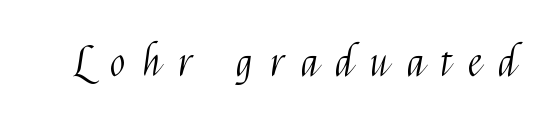
{"serif": "no", "bold": "no", "weight": "light", "width": "condensed", "stroke_contrast": "medium", "x_height": "medium", "monospaced": "no", "underline": "no", "letter_spacing": "wide", "letter_spacing_em": 0.43, "glyph_px": 41}
